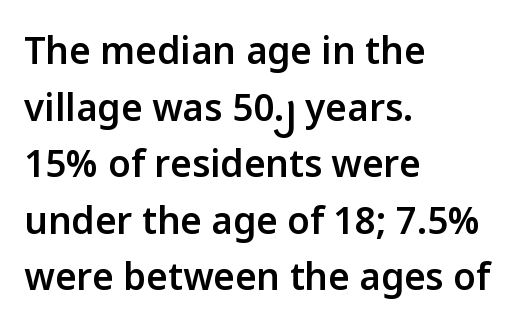
The image shows 37 px semibold sans-serif type, upright; set left-aligned, normal line spacing (1.53x), normal letter spacing, not underlined; low stroke contrast and a medium x-height.
